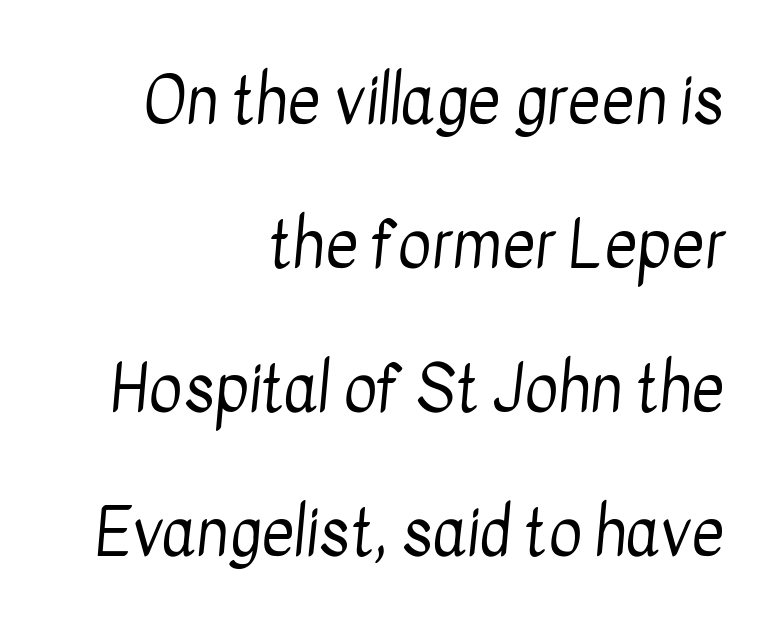
In terms of letterform style, serifs are entirely absent. Default kerning and tracking; the words read as compact shapes. Do the characters align in a grid? No, the font is proportional. Rows of type keep a wide berth in the vertical direction. Counters stay open thanks to moderate or lighter strokes. Honestly, there is no underline to notice here at all.
